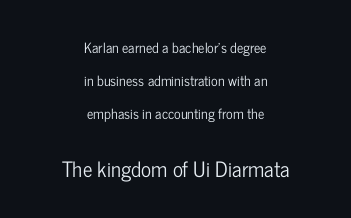
Q: Is the text italic (slanted)? A: No, it is upright.
Q: Is the text underlined? A: No.
Q: How is the paragraph aligned? A: Centered.
Q: Is the spacing between letters normal or unusually wide? A: Normal.
Q: Is the spacing between lines tight, normal or loose? A: Loose.
Q: Which block of text is set in a larger size, the first (top) or the second (bottom)? A: The second (bottom) one.
